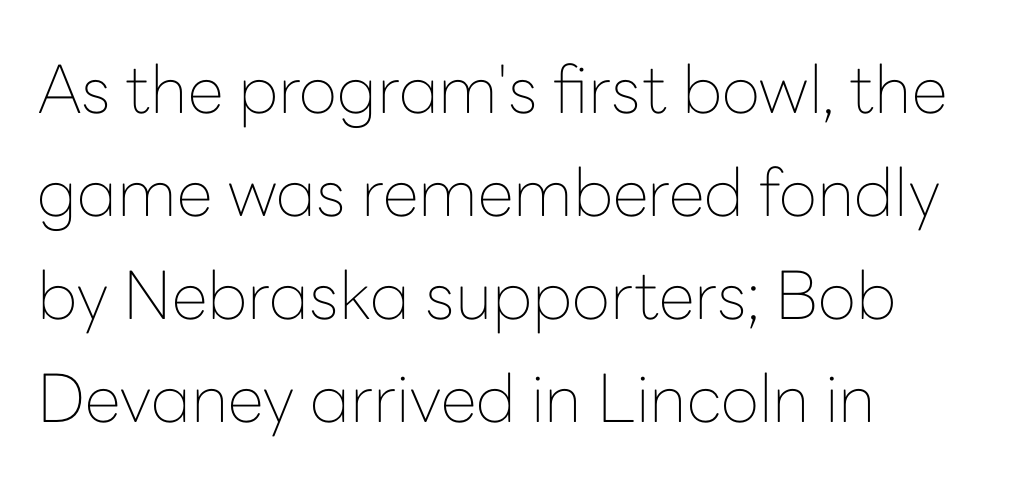
{"serif": "no", "italic": "no", "bold": "no", "weight": "thin", "width": "normal", "stroke_contrast": "low", "x_height": "medium", "monospaced": "no", "underline": "no", "align": "left", "line_spacing": "normal", "line_spacing_ratio": 1.56, "letter_spacing": "normal", "letter_spacing_em": 0.0, "glyph_px": 66}
